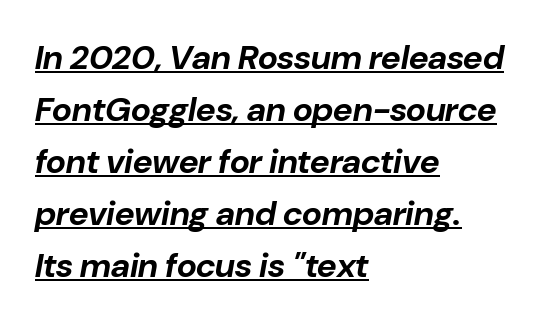
{"italic": "yes", "lean": "right", "slant_degrees": 10, "bold": "yes", "weight": "bold", "width": "normal", "stroke_contrast": "low", "x_height": "medium", "monospaced": "no", "underline": "yes", "align": "left", "line_spacing": "normal", "line_spacing_ratio": 1.53, "letter_spacing": "normal", "letter_spacing_em": 0.0, "glyph_px": 34}
